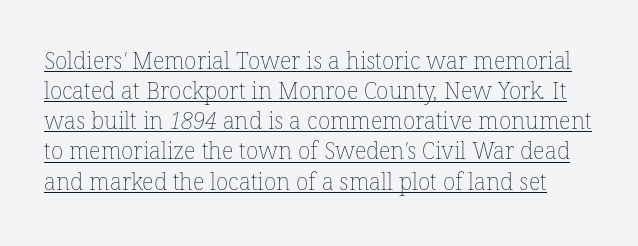
{"bold": "no", "underline": "yes", "line_spacing": "normal", "line_spacing_ratio": 1.31, "letter_spacing": "normal", "letter_spacing_em": 0.0, "glyph_px": 23}
